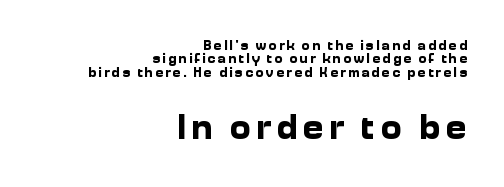
Q: Is the text bold? A: Yes.
Q: Is the text italic (slanted)? A: No, it is upright.
Q: Is the typeface a serif or a sans-serif typeface? A: Sans-serif.
Q: Is the text underlined? A: No.
Q: How is the paragraph aligned? A: Right-aligned.
Q: Is the spacing between lines tight, normal or loose? A: Tight.
Q: Which block of text is set in a larger size, the first (top) or the second (bottom)? A: The second (bottom) one.
Q: Width (condensed, normal, or wide)? A: Normal.
Q: Stroke contrast? A: Low.
Q: x-height? A: Medium.
Q: Monospaced? A: No.
